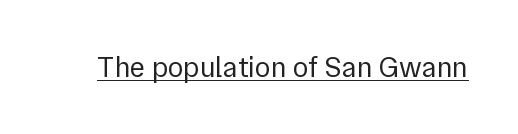
This sample has the flowing, uneven cadence of proportional lettering. The face used here is a sans, in the tradition of grotesques and geometrics. Vertical strokes here are truly vertical. This sample uses plain, unmodified letter spacing. Is there an underline? Yes — a line sits under the letters. Unbolded letterforms with no extra heft.
